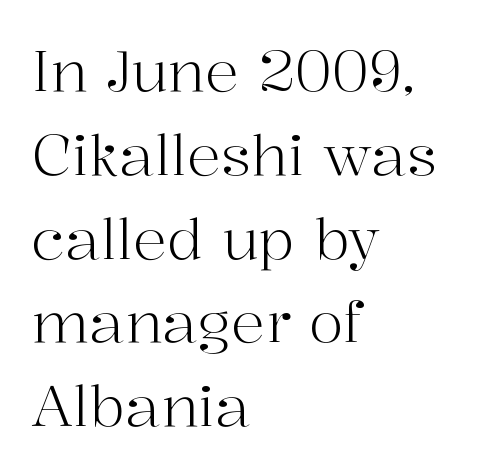
Every row of glyphs begins at an identical x-position on the left. Quick note: underline off. Vertical spacing — default. Here the designer chose a conventional face with non-uniform glyph widths. Look at the tracking — it's just the regular setting, nothing added.
